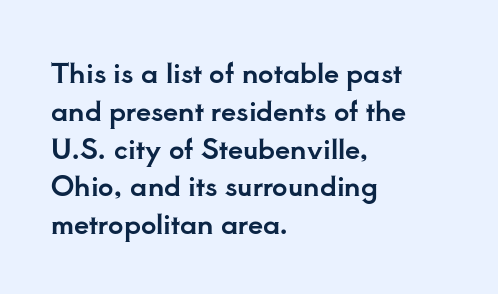
Q: Is the text italic (slanted)? A: No, it is upright.
Q: Is the text underlined? A: No.
Q: How is the paragraph aligned? A: Left-aligned.
Q: Is the spacing between letters normal or unusually wide? A: Normal.
Q: Is the spacing between lines tight, normal or loose? A: Normal.
